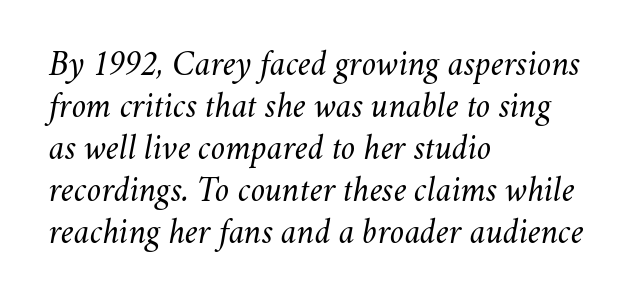
{"italic": "yes", "lean": "right", "slant_degrees": 11, "bold": "no", "weight": "regular", "width": "normal", "stroke_contrast": "medium", "x_height": "small", "monospaced": "no", "underline": "no", "align": "left", "line_spacing_ratio": 1.2, "letter_spacing": "normal", "letter_spacing_em": 0.0, "glyph_px": 35}
